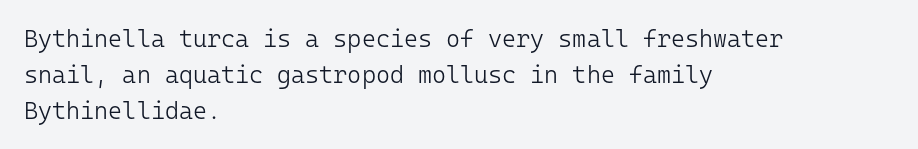
The setting favours the left margin, as ordinary paragraphs usually do. Upright lettering throughout. Letter spacing: default. No chunkiness to these letters — they're not bold.
